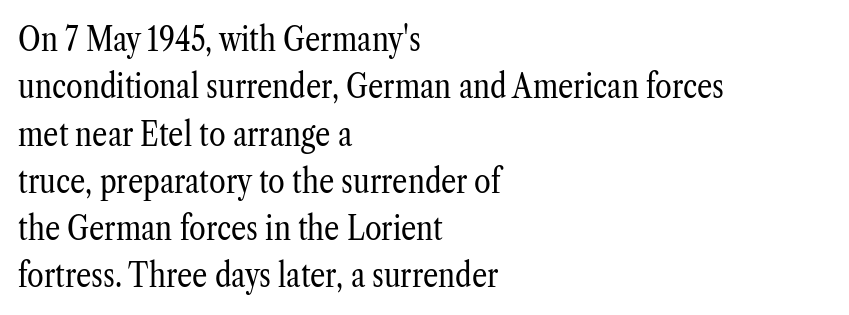
You could not count columns in this text — the font is proportionally spaced. Leftover space on each line is placed entirely after the last word. Rule under the text: the space is simply empty. Leading matches the norm, producing a regular column.
